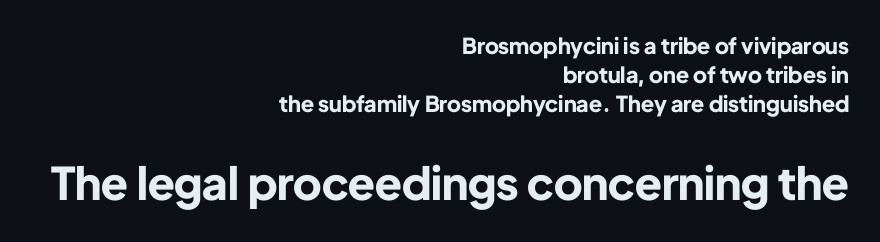
Q: Is the text bold? A: Yes.
Q: Is the text italic (slanted)? A: No, it is upright.
Q: Is the typeface a serif or a sans-serif typeface? A: Sans-serif.
Q: Is the text underlined? A: No.
Q: How is the paragraph aligned? A: Right-aligned.
Q: Is the spacing between letters normal or unusually wide? A: Normal.
Q: Is the spacing between lines tight, normal or loose? A: Normal.
Q: Which block of text is set in a larger size, the first (top) or the second (bottom)? A: The second (bottom) one.
Q: Width (condensed, normal, or wide)? A: Normal.
Q: Stroke contrast? A: Low.
Q: x-height? A: Medium.
Q: Monospaced? A: No.
